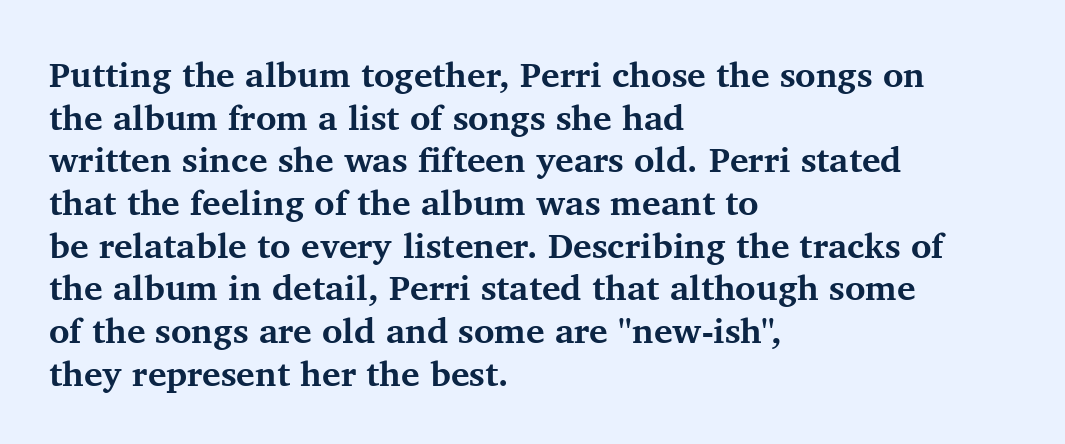
The image shows 35 px bold serif type, upright; set left-aligned, line spacing 1.22x, normal letter spacing, not underlined; medium stroke contrast and a medium x-height.
